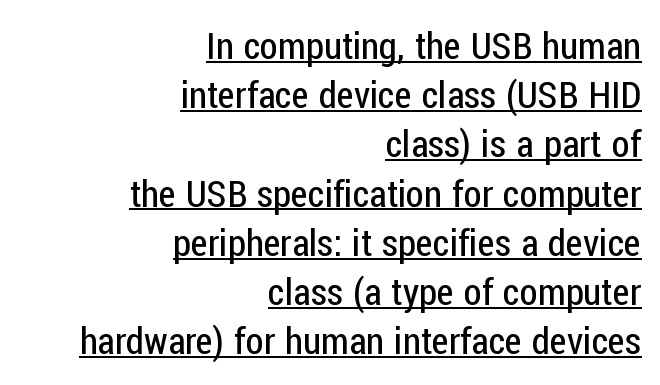
{"serif": "no", "italic": "no", "bold": "no", "weight": "regular", "width": "condensed", "stroke_contrast": "low", "x_height": "medium", "monospaced": "no", "underline": "yes", "align": "right", "line_spacing": "normal", "line_spacing_ratio": 1.33, "letter_spacing": "normal", "letter_spacing_em": 0.0, "glyph_px": 37}
